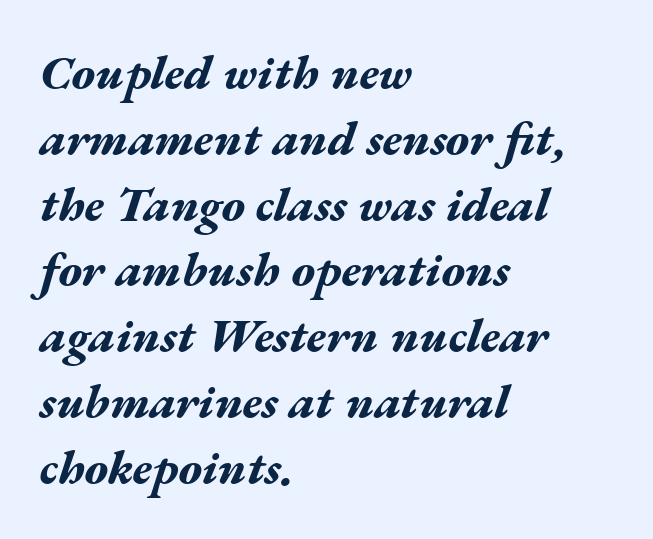
Q: Is the text bold? A: Yes.
Q: Is the text italic (slanted)? A: Yes, it leans right by about 17 degrees.
Q: Is the text underlined? A: No.
Q: How is the paragraph aligned? A: Left-aligned.
Q: Is the spacing between letters normal or unusually wide? A: Normal.
Q: Is the spacing between lines tight, normal or loose? A: Normal.
Q: Width (condensed, normal, or wide)? A: Wide.
Q: Stroke contrast? A: Medium.
Q: x-height? A: Medium.
Q: Monospaced? A: No.
